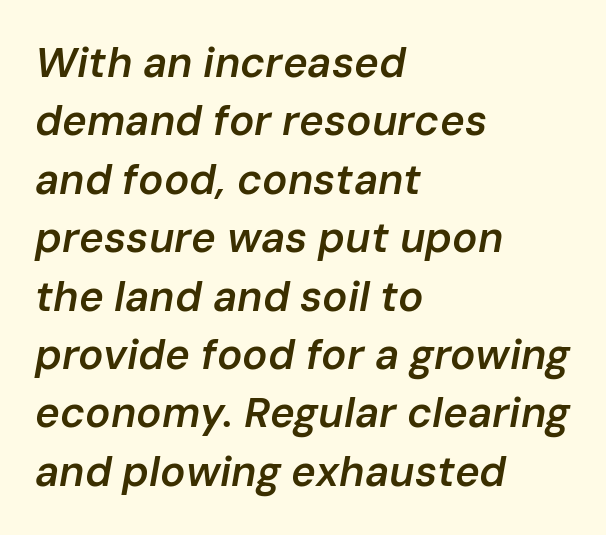
Q: Is the text bold? A: Semi-bold.
Q: Is the text italic (slanted)? A: Yes, it leans right by about 10 degrees.
Q: Is the text underlined? A: No.
Q: How is the paragraph aligned? A: Left-aligned.
Q: Is the spacing between letters normal or unusually wide? A: Normal.
Q: Is the spacing between lines tight, normal or loose? A: Normal.
Q: Width (condensed, normal, or wide)? A: Normal.
Q: Stroke contrast? A: Low.
Q: x-height? A: Medium.
Q: Monospaced? A: No.
